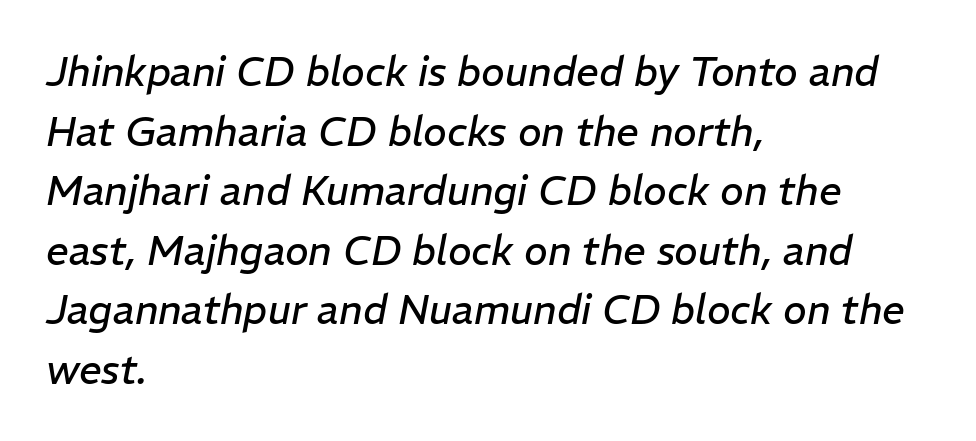
Q: Is the text bold? A: No.
Q: Is the text italic (slanted)? A: Yes, it leans right by about 11 degrees.
Q: Is the text underlined? A: No.
Q: How is the paragraph aligned? A: Left-aligned.
Q: Is the spacing between letters normal or unusually wide? A: Normal.
Q: Is the spacing between lines tight, normal or loose? A: Normal.
Q: Width (condensed, normal, or wide)? A: Normal.
Q: Stroke contrast? A: Low.
Q: x-height? A: Medium.
Q: Monospaced? A: No.
